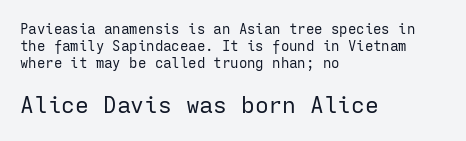
No italicization has been applied; the sample stays upright. The rendering keeps characters at their native spacing. Stem width sits at or under what a default text font uses. Decoration check: the copy has no underline. The lines in this sample share a left origin and differ only in where they stop. Visually, the bottom section dominates because its glyphs are scaled up.
